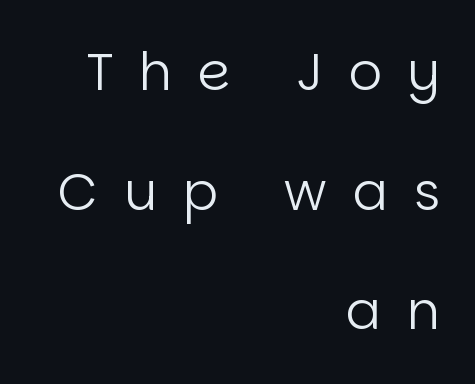
{"serif": "no", "italic": "no", "bold": "no", "weight": "regular", "width": "normal", "stroke_contrast": "low", "x_height": "large", "monospaced": "no", "underline": "no", "align": "right", "line_spacing": "loose", "line_spacing_ratio": 2.3, "letter_spacing": "wide", "letter_spacing_em": 0.5, "glyph_px": 52}
